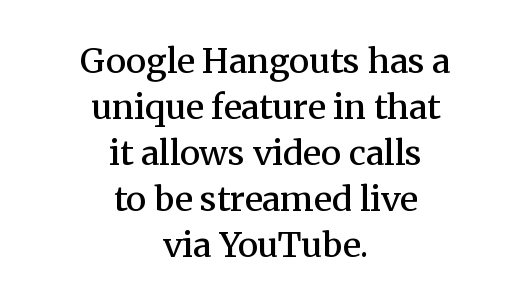
Ascenders rise straight up at ninety degrees. Regular leading. This sample has the flowing, uneven cadence of proportional lettering. Anything drawn beneath the words? Only blank space. The face used here is seriffed, in the tradition of book romans. Summary of weight: moderately heavy, a semibold.
